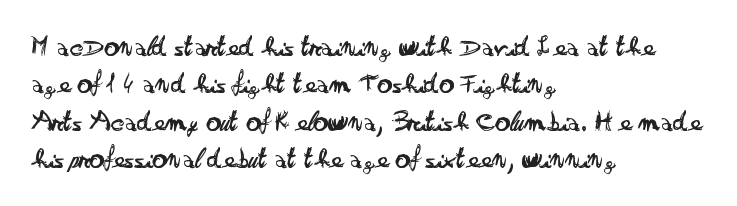
The image shows 29 px regular-weight, wide sans-serif type, upright; set left-aligned, normal line spacing (1.29x), normal letter spacing, not underlined; low stroke contrast and a small x-height.
